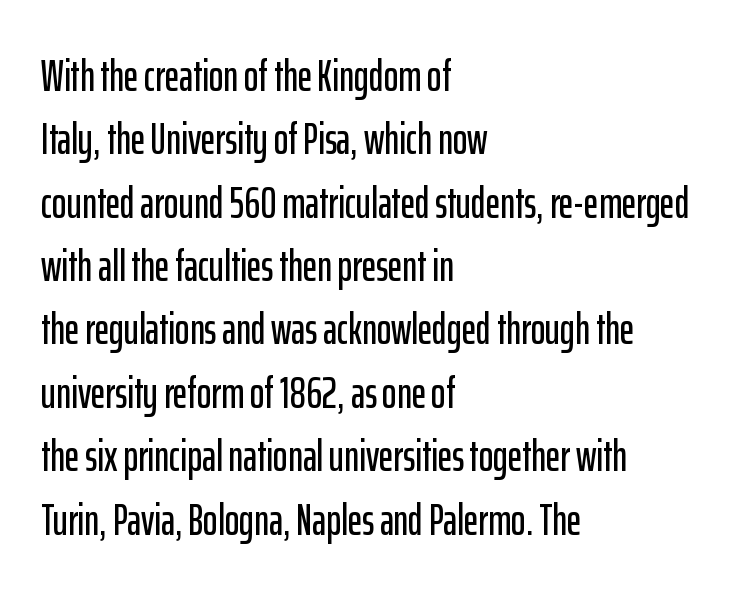
This sample is left-justified, so line endings fall wherever the words run out. Proportional: the letters do not fall into vertical columns. In terms of posture, this sample is upright. The string is rendered with underlining switched off. The lines sit at an ordinary, default distance from one another. Between one letter and the next there's only the usual sliver of space.
